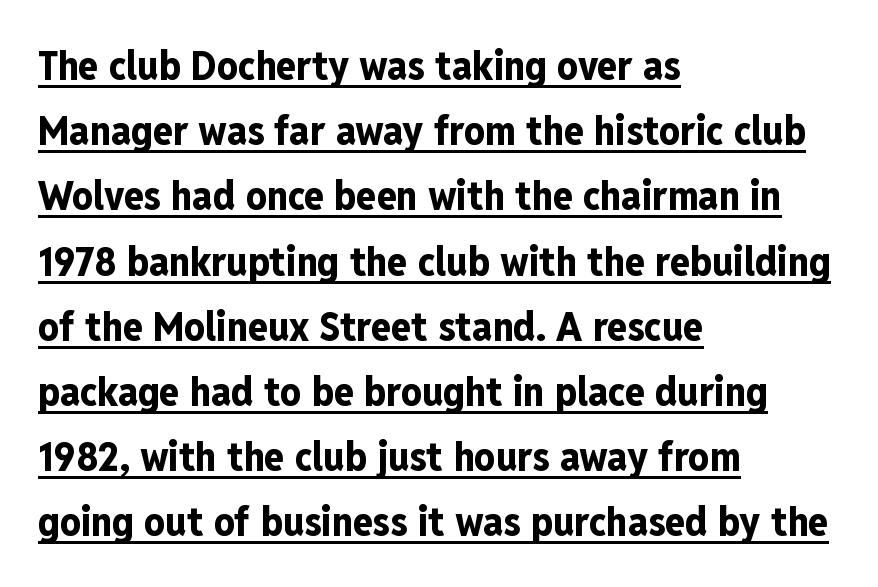
The specimen includes a rule beneath the text block's lines. Horizontal alignment here is leftward, the default for most running prose. The line texture is even and compact thanks to regular tracking. Unlike italic type, these characters show no tilt at all.
